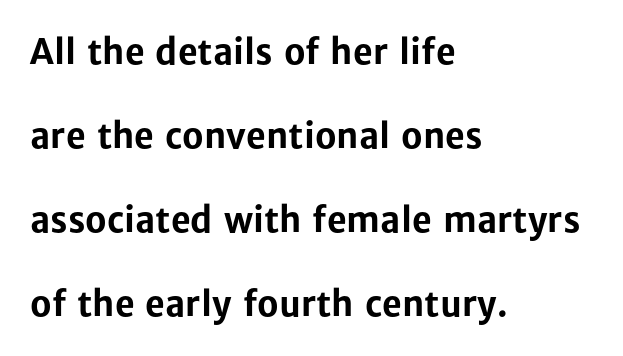
Q: Is the text bold? A: Yes.
Q: Is the text italic (slanted)? A: No, it is upright.
Q: Is the typeface a serif or a sans-serif typeface? A: Sans-serif.
Q: Is the text underlined? A: No.
Q: How is the paragraph aligned? A: Left-aligned.
Q: Is the spacing between letters normal or unusually wide? A: Normal.
Q: Is the spacing between lines tight, normal or loose? A: Loose.
Q: Width (condensed, normal, or wide)? A: Normal.
Q: Stroke contrast? A: Low.
Q: x-height? A: Medium.
Q: Monospaced? A: No.
